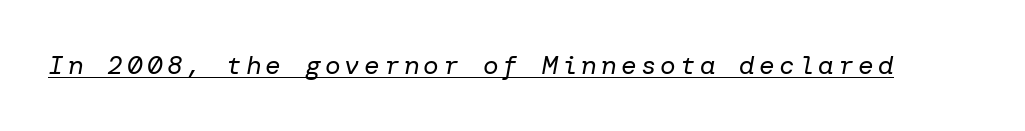
The image shows 26 px text type, italic (leaning right); set underlined.
